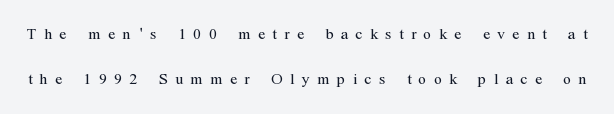
The image shows 21 px text type, upright; set loose line spacing (2.14x), unusually wide letter spacing (+0.35 em), not underlined.
